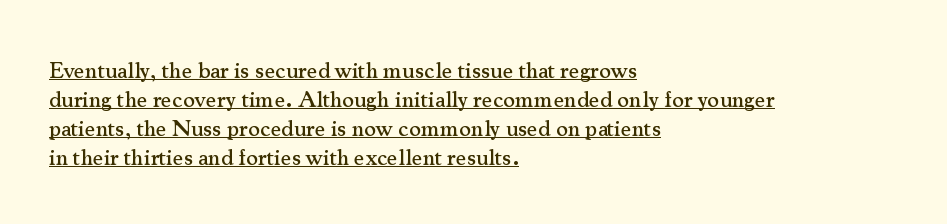
Q: Is the text italic (slanted)? A: No, it is upright.
Q: Is the text underlined? A: Yes.
Q: How is the paragraph aligned? A: Left-aligned.
Q: Is the spacing between letters normal or unusually wide? A: Normal.
Q: Is the spacing between lines tight, normal or loose? A: Normal.
